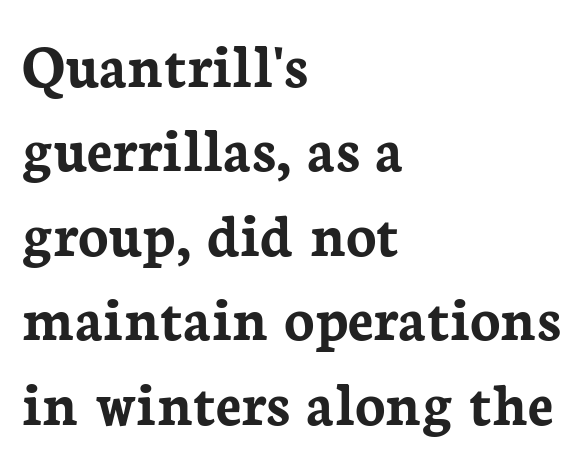
Regular leading. Do the characters align in a grid? No, the font is proportional. Style check: upright. These lines keep a tight, regular rhythm from letter to letter. The area under the type is left untouched.
